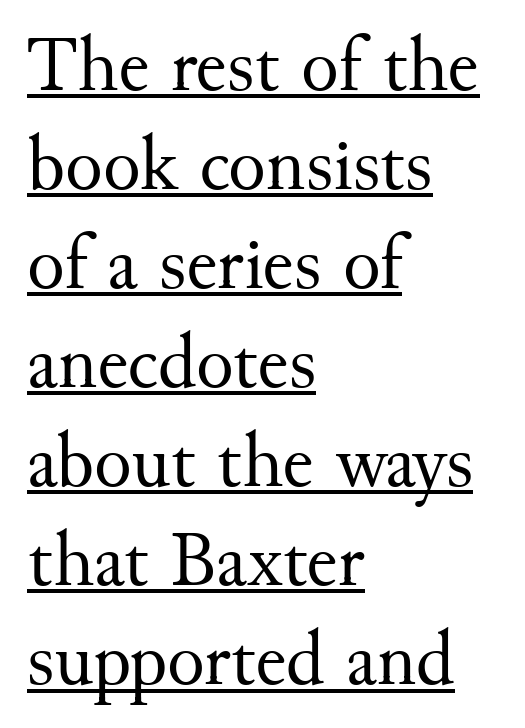
The image shows 78 px regular-weight serif type, upright; set left-aligned, normal line spacing (1.27x), normal letter spacing, underlined; medium stroke contrast and a small x-height.
